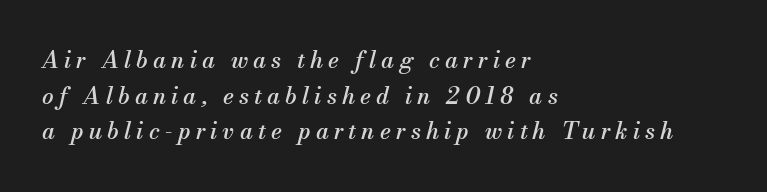
Line starts are locked; line ends wander. The space directly below the letters is spotless. The lines sit at an ordinary, default distance from one another. Inter-character spacing is expanded well beyond the font's built-in metrics.
